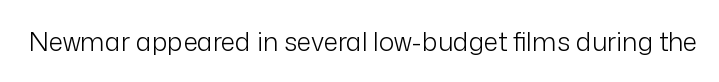
{"italic": "no", "bold": "no", "underline": "no", "letter_spacing": "normal", "letter_spacing_em": 0.0, "glyph_px": 26}
